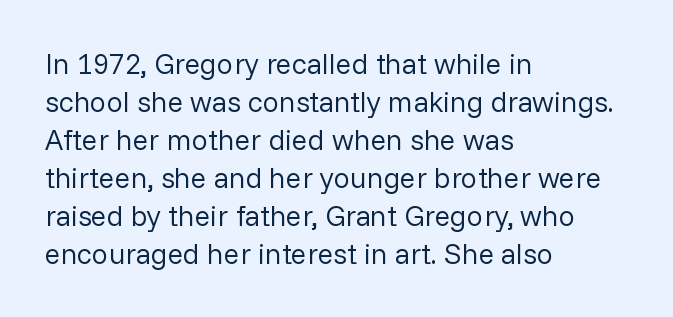
Q: Is the text bold? A: No.
Q: Is the text italic (slanted)? A: No, it is upright.
Q: Is the typeface a serif or a sans-serif typeface? A: Sans-serif.
Q: Is the text underlined? A: No.
Q: How is the paragraph aligned? A: Left-aligned.
Q: Is the spacing between letters normal or unusually wide? A: Normal.
Q: Is the spacing between lines tight, normal or loose? A: Normal.
Q: Width (condensed, normal, or wide)? A: Normal.
Q: Stroke contrast? A: Low.
Q: x-height? A: Medium.
Q: Monospaced? A: No.
